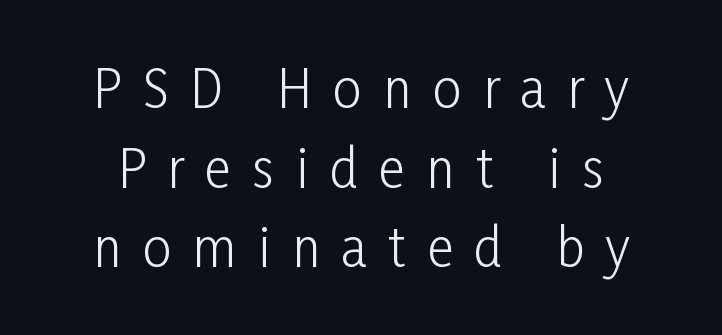
The image shows 51 px light, condensed sans-serif type, upright; set normal line spacing (1.56x), unusually wide letter spacing (+0.42 em), not underlined; low stroke contrast and a medium x-height.
